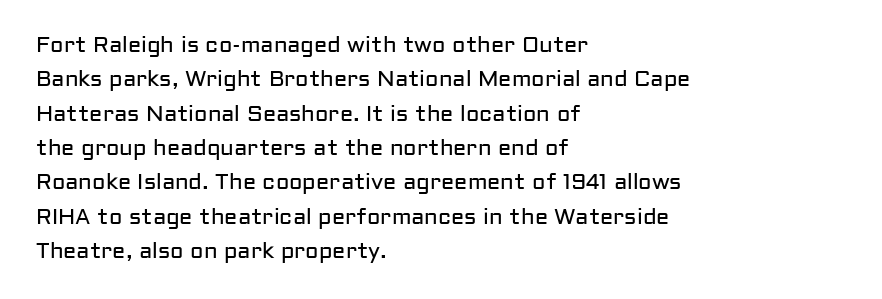
Q: Is the text bold? A: No.
Q: Is the text italic (slanted)? A: No, it is upright.
Q: Is the text underlined? A: No.
Q: How is the paragraph aligned? A: Left-aligned.
Q: Is the spacing between letters normal or unusually wide? A: Normal.
Q: Is the spacing between lines tight, normal or loose? A: Normal.
